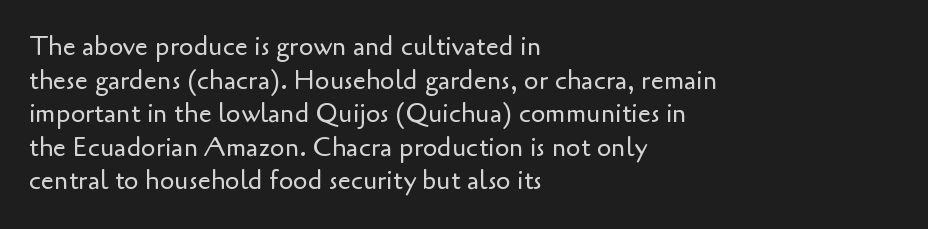
Interline gaps are of average width in this sample. In terms of posture, this sample is upright. Teacher's note: observe the even left margin — that is flush-left alignment. The cut favours lightness, reaching ordinary text weight at its darkest.
